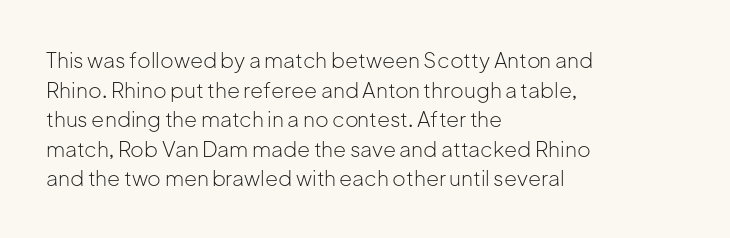
The image shows 21 px text type, upright; set left-aligned, normal line spacing (1.41x), normal letter spacing, not underlined.
